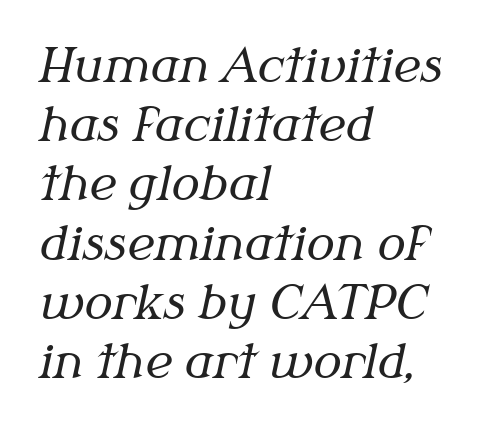
Q: Is the text bold? A: No.
Q: Is the text italic (slanted)? A: Yes, it leans right by about 12 degrees.
Q: Is the typeface a serif or a sans-serif typeface? A: Serif.
Q: Is the text underlined? A: No.
Q: How is the paragraph aligned? A: Left-aligned.
Q: Is the spacing between letters normal or unusually wide? A: Normal.
Q: Is the spacing between lines tight, normal or loose? A: Normal.
Q: Width (condensed, normal, or wide)? A: Normal.
Q: Stroke contrast? A: Medium.
Q: x-height? A: Medium.
Q: Monospaced? A: No.
